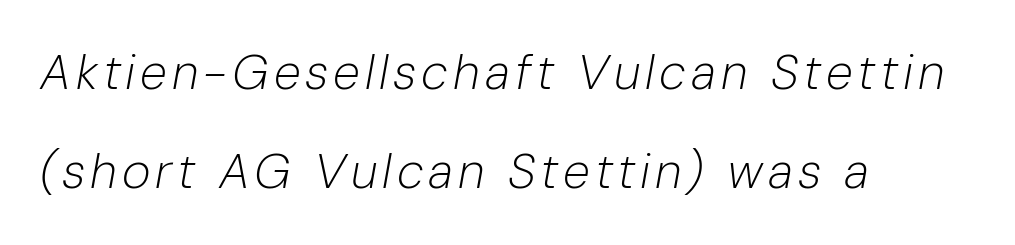
Q: Is the text bold? A: No.
Q: Is the text italic (slanted)? A: Yes, it leans right by about 10 degrees.
Q: Is the text underlined? A: No.
Q: How is the paragraph aligned? A: Left-aligned.
Q: Is the spacing between lines tight, normal or loose? A: Loose.
Q: Width (condensed, normal, or wide)? A: Normal.
Q: Stroke contrast? A: Low.
Q: x-height? A: Medium.
Q: Monospaced? A: No.
